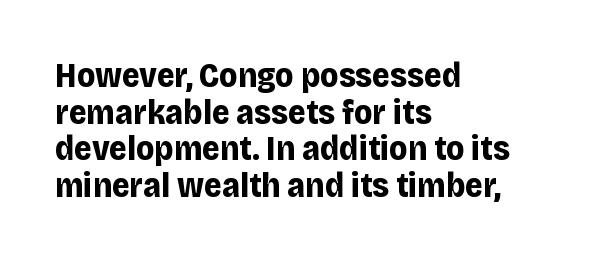
Q: Is the text bold? A: Yes.
Q: Is the text italic (slanted)? A: No, it is upright.
Q: Is the typeface a serif or a sans-serif typeface? A: Sans-serif.
Q: Is the text underlined? A: No.
Q: How is the paragraph aligned? A: Left-aligned.
Q: Is the spacing between letters normal or unusually wide? A: Normal.
Q: Is the spacing between lines tight, normal or loose? A: Tight.
Q: Width (condensed, normal, or wide)? A: Normal.
Q: Stroke contrast? A: Low.
Q: x-height? A: Large.
Q: Monospaced? A: No.
